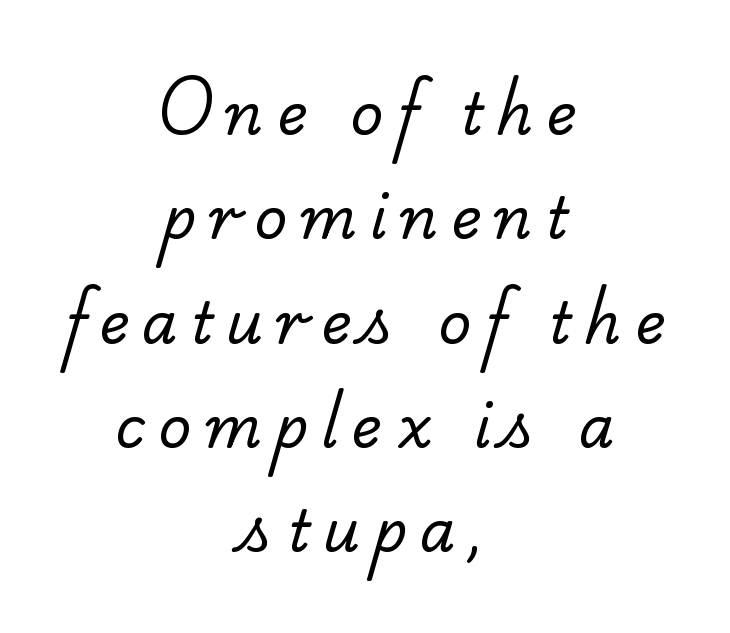
Spacing verdict: proportional, widths tailored to each character. The type is letterspaced generously, with wide tracking. Letters rest on an invisible, unmarked baseline. Is this a heavy cut? Hardly; it is regular or lighter. Short and long lines alike share a common midpoint.
